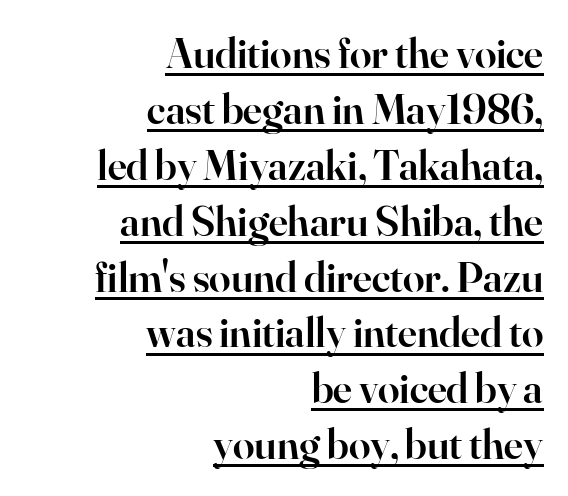
How are the letters spaced? Ordinarily, with no added tracking. The compositor pushed each line to the right boundary. Unlike a clean sans, this face finishes its strokes with serifs. Is this a fixed-width face? No — the glyphs have proportional, varying widths. The line-height multiplier appears to be the usual default.
